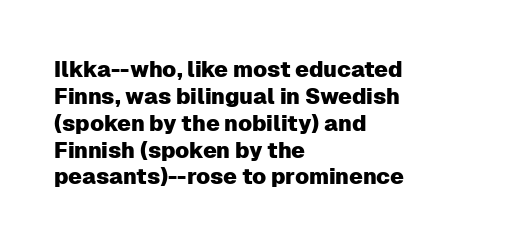
{"italic": "no", "underline": "no", "align": "left", "line_spacing_ratio": 1.22, "letter_spacing": "normal", "letter_spacing_em": 0.0, "glyph_px": 22}
